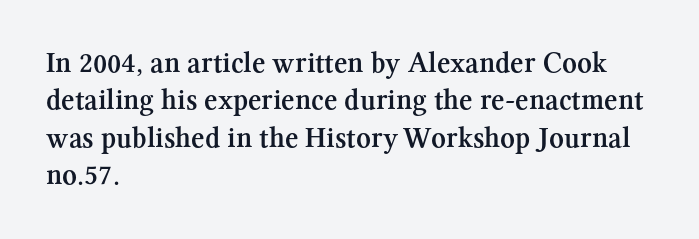
Glance below the letters and you will spot only blank space. Regarding serifs, this sample has them. The lines sit at an ordinary, default distance from one another. The letters stand straight up with perfectly vertical stems. Bold? Not quite — semibold, heavier than regular but stopping short. Looks like regular typesetting: each glyph gets only the width it needs.
